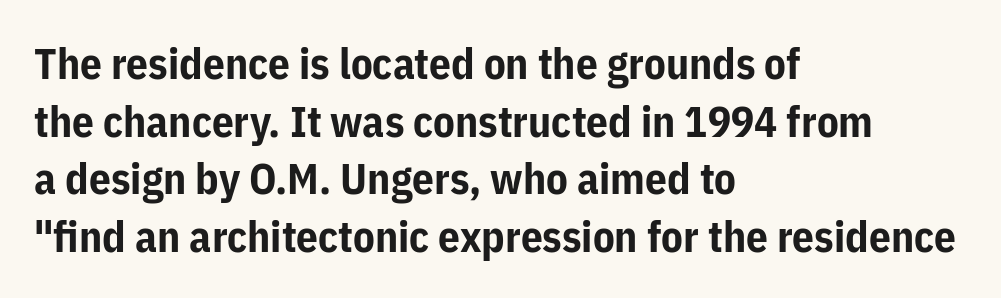
{"serif": "no", "italic": "no", "bold": "yes", "weight": "bold", "width": "normal", "stroke_contrast": "low", "x_height": "medium", "monospaced": "no", "underline": "no", "align": "left", "line_spacing": "normal", "line_spacing_ratio": 1.34, "letter_spacing": "normal", "letter_spacing_em": 0.0, "glyph_px": 43}
